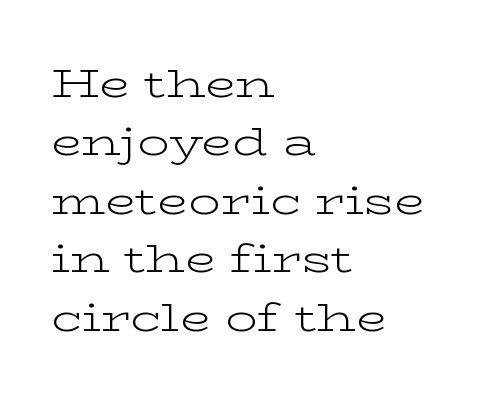
{"serif": "yes", "italic": "no", "bold": "no", "weight": "light", "width": "wide", "stroke_contrast": "low", "x_height": "medium", "monospaced": "no", "underline": "no", "align": "left", "line_spacing": "normal", "line_spacing_ratio": 1.46, "letter_spacing": "normal", "letter_spacing_em": 0.0, "glyph_px": 40}
